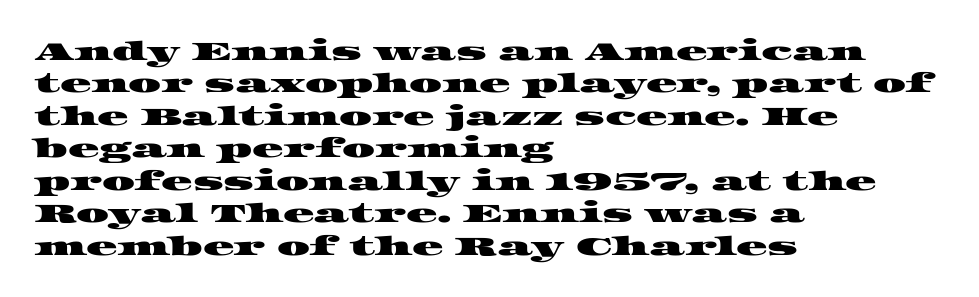
The image shows 26 px text type; set left-aligned, normal line spacing (1.25x), normal letter spacing, not underlined.
